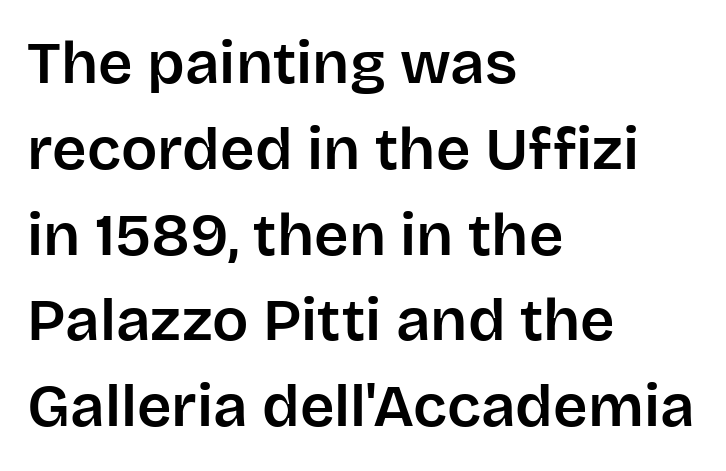
Q: Is the text italic (slanted)? A: No, it is upright.
Q: Is the typeface a serif or a sans-serif typeface? A: Sans-serif.
Q: Is the text underlined? A: No.
Q: How is the paragraph aligned? A: Left-aligned.
Q: Is the spacing between letters normal or unusually wide? A: Normal.
Q: Is the spacing between lines tight, normal or loose? A: Normal.
Q: Width (condensed, normal, or wide)? A: Normal.
Q: Stroke contrast? A: Low.
Q: x-height? A: Large.
Q: Monospaced? A: No.
